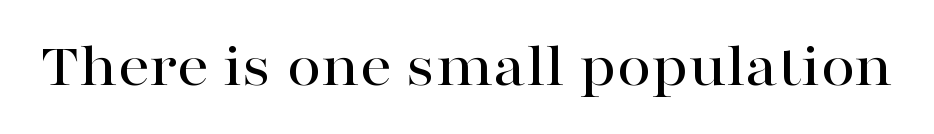
{"serif": "yes", "italic": "no", "width": "wide", "stroke_contrast": "high", "x_height": "medium", "monospaced": "no", "underline": "no", "letter_spacing": "normal", "letter_spacing_em": 0.0, "glyph_px": 63}
